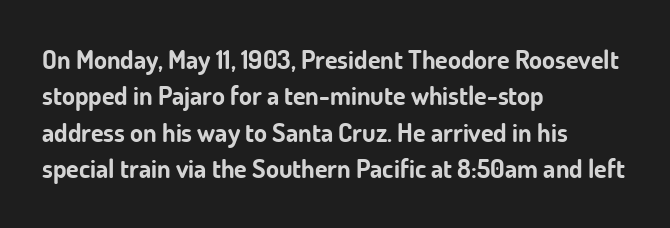
Q: Is the text bold? A: Yes.
Q: Is the text italic (slanted)? A: No, it is upright.
Q: Is the text underlined? A: No.
Q: How is the paragraph aligned? A: Left-aligned.
Q: Is the spacing between letters normal or unusually wide? A: Normal.
Q: Is the spacing between lines tight, normal or loose? A: Normal.
